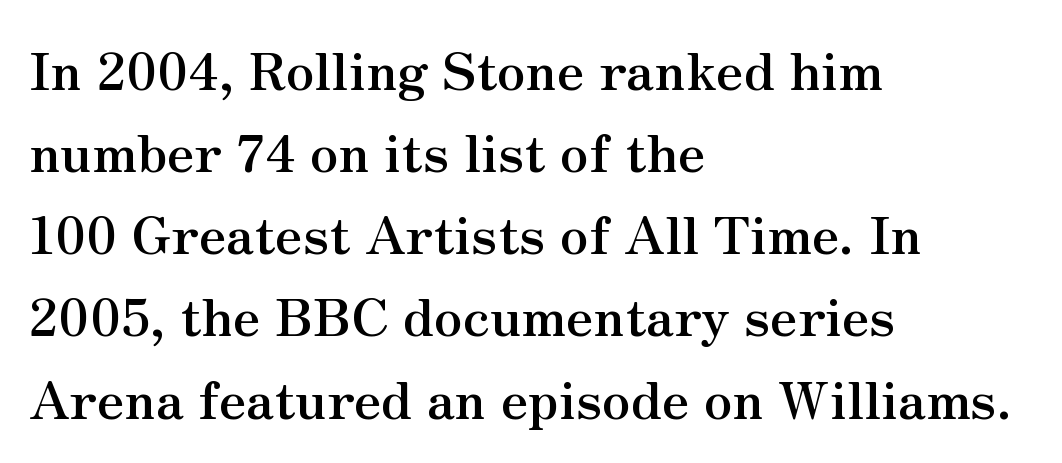
Alignment: flush left. The letters stand upright; this is a roman face. Descenders hang freely into open space. Proportional: the letters do not fall into vertical columns.
